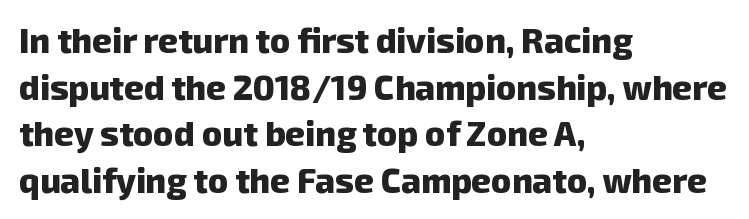
{"serif": "no", "bold": "yes", "weight": "heavy", "width": "normal", "stroke_contrast": "low", "x_height": "medium", "monospaced": "no", "underline": "no", "align": "left", "line_spacing": "normal", "line_spacing_ratio": 1.37, "letter_spacing": "normal", "letter_spacing_em": 0.0, "glyph_px": 34}
